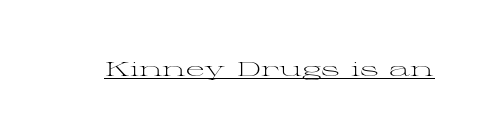
Between one letter and the next there's only the usual sliver of space. A roman cut, with each character standing at attention. The rendered words wear a rule along their underside. Heaviness? Minimal to ordinary, like unemphasized prose.
